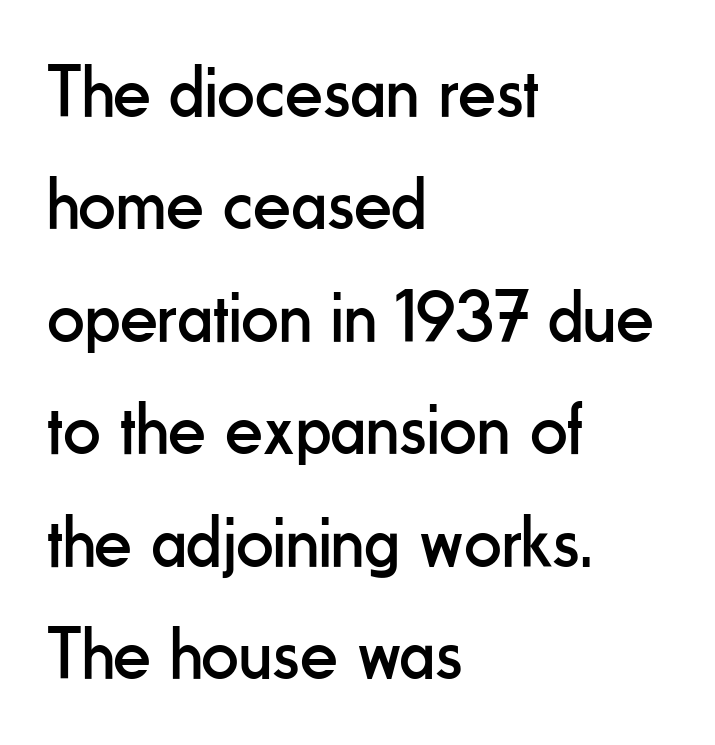
Q: Is the text bold? A: No.
Q: Is the text italic (slanted)? A: No, it is upright.
Q: Is the typeface a serif or a sans-serif typeface? A: Sans-serif.
Q: Is the text underlined? A: No.
Q: How is the paragraph aligned? A: Left-aligned.
Q: Is the spacing between letters normal or unusually wide? A: Normal.
Q: Is the spacing between lines tight, normal or loose? A: Normal.
Q: Width (condensed, normal, or wide)? A: Condensed.
Q: Stroke contrast? A: Low.
Q: x-height? A: Small.
Q: Monospaced? A: No.
